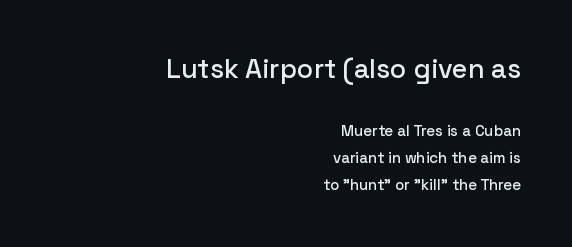
Q: Is the text italic (slanted)? A: No, it is upright.
Q: Is the text underlined? A: No.
Q: How is the paragraph aligned? A: Right-aligned.
Q: Is the spacing between letters normal or unusually wide? A: Normal.
Q: Which block of text is set in a larger size, the first (top) or the second (bottom)? A: The first (top) one.
